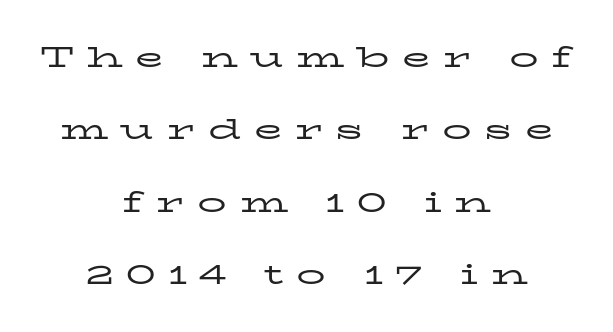
{"serif": "yes", "italic": "no", "bold": "no", "weight": "regular", "width": "wide", "stroke_contrast": "low", "x_height": "medium", "monospaced": "no", "underline": "no", "align": "center", "line_spacing": "loose", "line_spacing_ratio": 2.5, "letter_spacing": "wide", "letter_spacing_em": 0.43, "glyph_px": 29}
